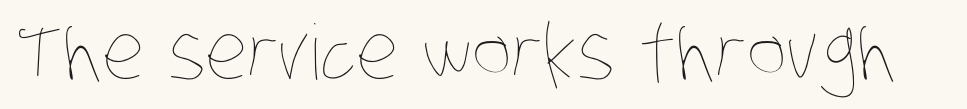
{"bold": "no", "weight": "thin", "width": "condensed", "stroke_contrast": "low", "x_height": "large", "monospaced": "no", "underline": "no", "letter_spacing": "normal", "letter_spacing_em": 0.0, "glyph_px": 76}
